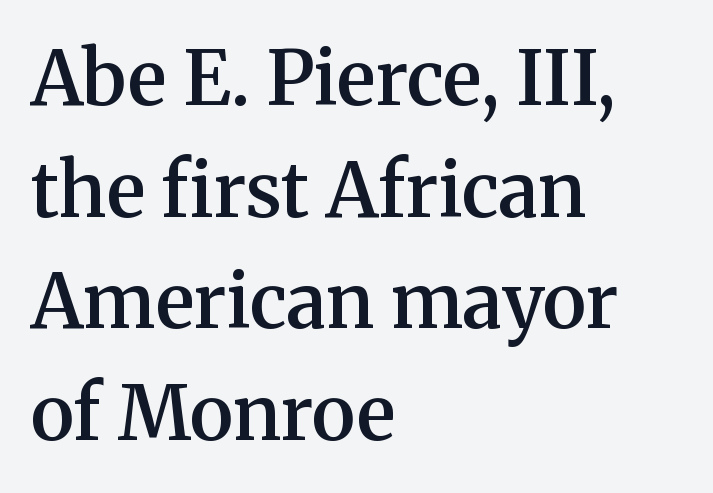
Serifs: yes, visible at the terminals of the letterforms. The type is set solid horizontally, with unmodified tracking. Quick note: interline space is typical. Descenders hang freely into open space. This is the regular roman posture of the typeface. The lines are quadded left.
